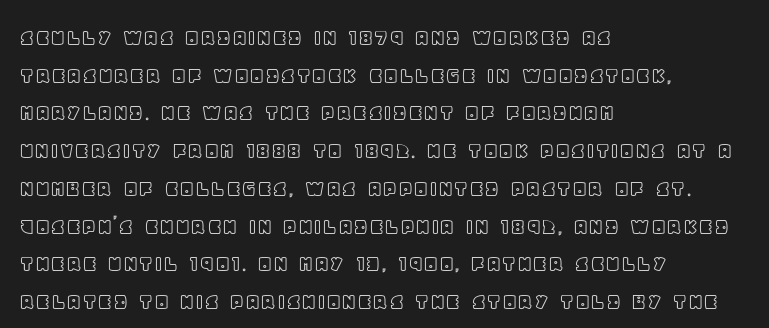
Descender tails drop into unmarked territory. If you drew a ruler down the left edge, every line would touch it. Nope, not italic — everything's standing straight. Successive baselines arrive at the customary interval. Tracking value appears to be zero — textbook default spacing.
